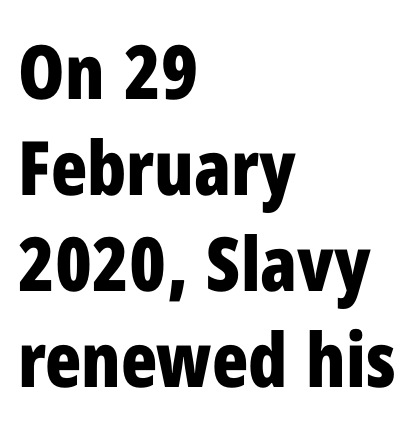
The image shows 75 px bold, condensed sans-serif type, upright; set left-aligned, normal line spacing (1.28x), normal letter spacing, not underlined; low stroke contrast and a medium x-height.
